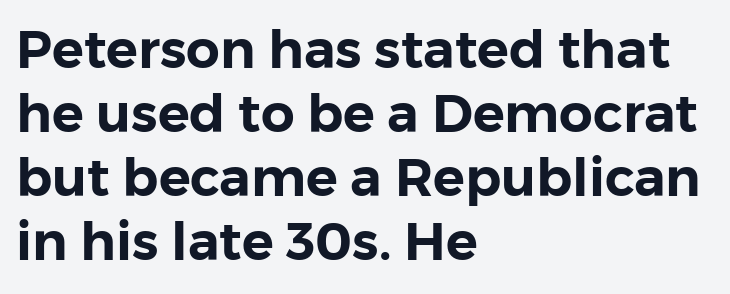
The image shows 53 px sans-serif type, upright; set left-aligned, line spacing 1.21x, normal letter spacing, not underlined; low stroke contrast and a medium x-height.
